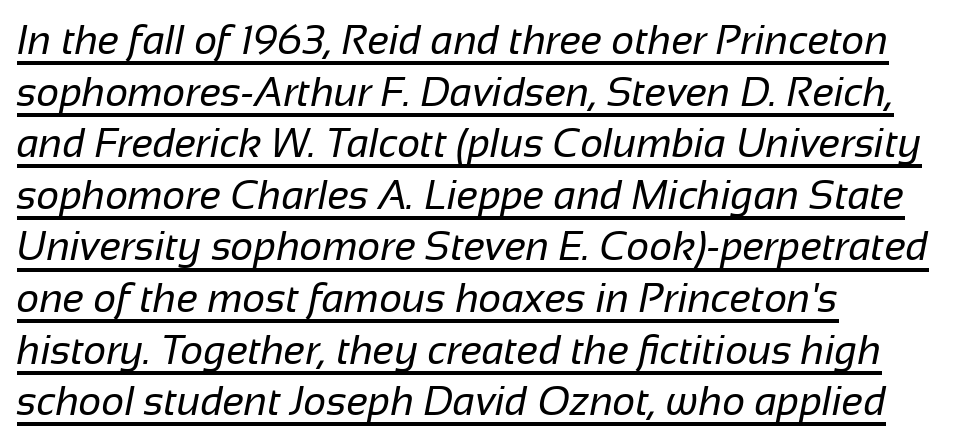
{"serif": "no", "bold": "no", "weight": "regular", "width": "normal", "stroke_contrast": "low", "x_height": "medium", "monospaced": "no", "underline": "yes", "align": "left", "line_spacing": "normal", "line_spacing_ratio": 1.29, "letter_spacing": "normal", "letter_spacing_em": 0.0, "glyph_px": 40}
